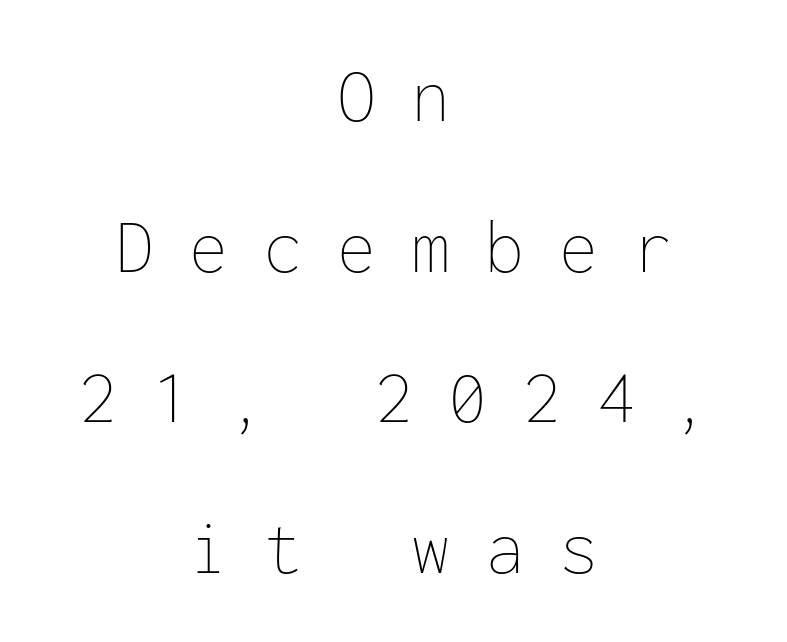
Weight: in the light-to-regular range. Vertical strokes here are truly vertical. The rendering uses a large line-height, opening up the rows. The space directly below the letters is spotless. Typeset on center — no edge is straight. The passage shown is typed in a monospace face where columns stay perfectly aligned.
